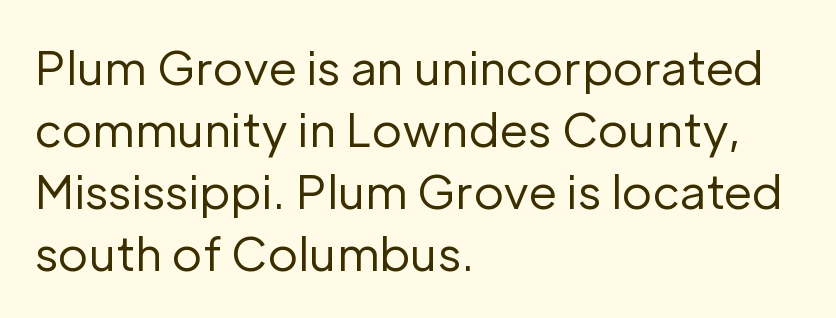
Q: Is the text bold? A: No.
Q: Is the text italic (slanted)? A: No, it is upright.
Q: Is the typeface a serif or a sans-serif typeface? A: Sans-serif.
Q: Is the text underlined? A: No.
Q: How is the paragraph aligned? A: Left-aligned.
Q: Is the spacing between letters normal or unusually wide? A: Normal.
Q: Is the spacing between lines tight, normal or loose? A: Normal.
Q: Width (condensed, normal, or wide)? A: Normal.
Q: Stroke contrast? A: Low.
Q: x-height? A: Medium.
Q: Monospaced? A: No.
